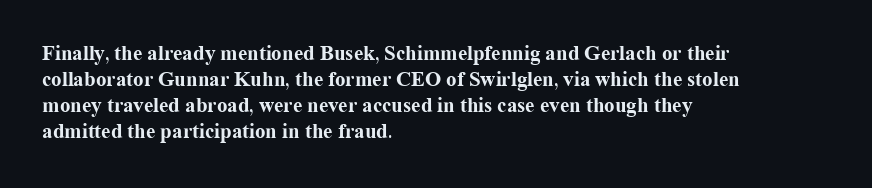
The image shows 21 px bold type, upright; set left-aligned, line spacing 1.24x, normal letter spacing, not underlined.
